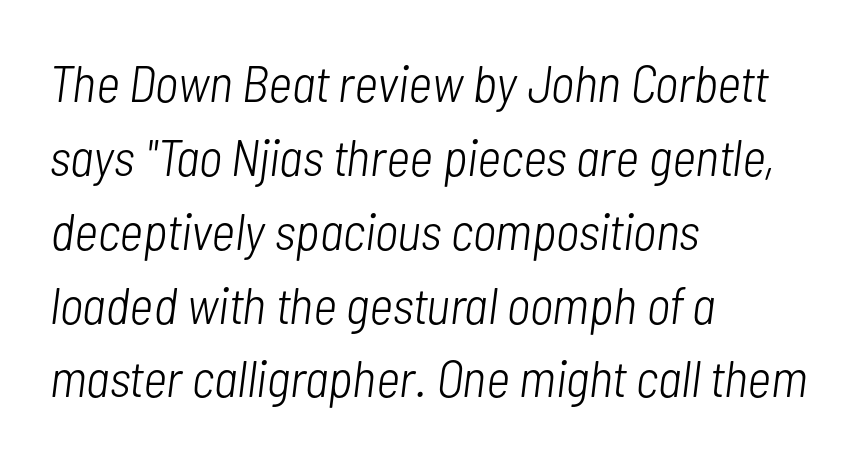
{"italic": "yes", "lean": "right", "slant_degrees": 7, "bold": "no", "weight": "light", "width": "condensed", "stroke_contrast": "low", "x_height": "medium", "monospaced": "no", "underline": "no", "align": "left", "line_spacing": "normal", "line_spacing_ratio": 1.42, "letter_spacing": "normal", "letter_spacing_em": 0.0, "glyph_px": 52}
